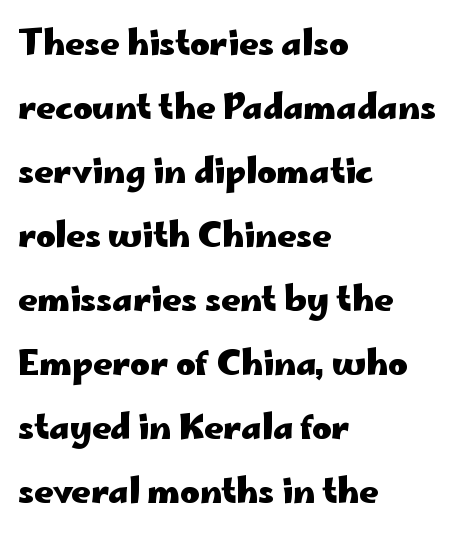
{"serif": "no", "italic": "no", "bold": "yes", "weight": "heavy", "width": "wide", "stroke_contrast": "low", "x_height": "small", "monospaced": "no", "underline": "no", "align": "left", "line_spacing": "loose", "line_spacing_ratio": 1.94, "letter_spacing": "normal", "letter_spacing_em": 0.0, "glyph_px": 33}
